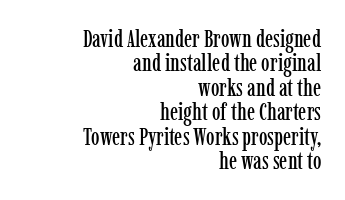
Q: Is the text italic (slanted)? A: No, it is upright.
Q: Is the text underlined? A: No.
Q: How is the paragraph aligned? A: Right-aligned.
Q: Is the spacing between letters normal or unusually wide? A: Normal.
Q: Is the spacing between lines tight, normal or loose? A: Tight.
